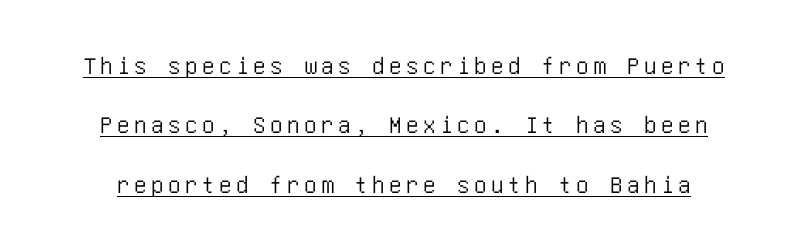
The image shows 25 px text type, upright; set loose line spacing (2.38x), underlined.
